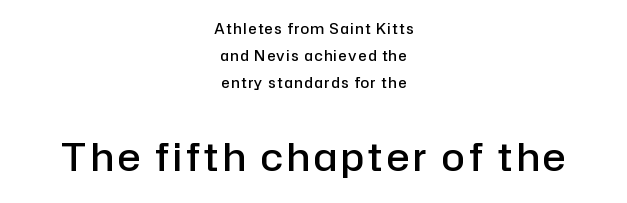
The image shows 38 px semibold sans-serif type, upright; set centered, loose line spacing (1.93x), not underlined; the second (bottom) block is 2.71x larger; low stroke contrast and a medium x-height.
